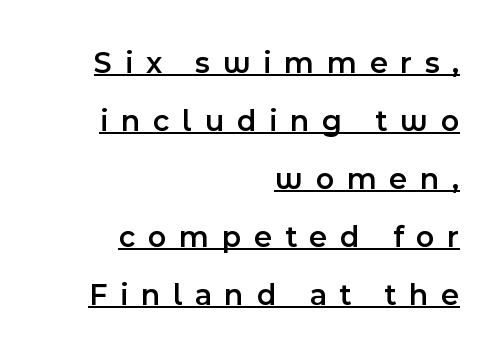
Firm but not heavy-handed strokes: this text is semibold. Serif or sans? Sans — the stroke terminals are bare. Think of a printed novel: that variable character pitch is what you see here. Caption: expanded tracking, letters set apart. The rag falls on the left side of this text block. Characters remain perfectly vertical along every line.
